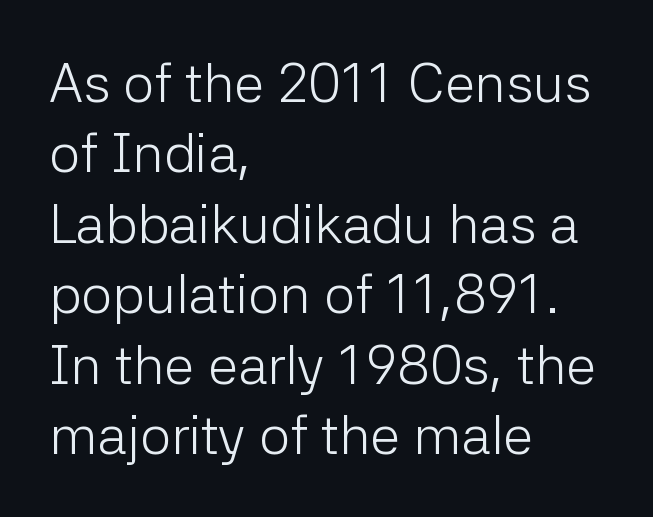
Looks like regular typesetting: each glyph gets only the width it needs. It's the straight-up-and-down kind of type. Line beginnings align vertically; line endings do not. Type without underlining. Compared with typical body copy, the letter spacing here is the same. Nope, no serifs anywhere on these letters.
